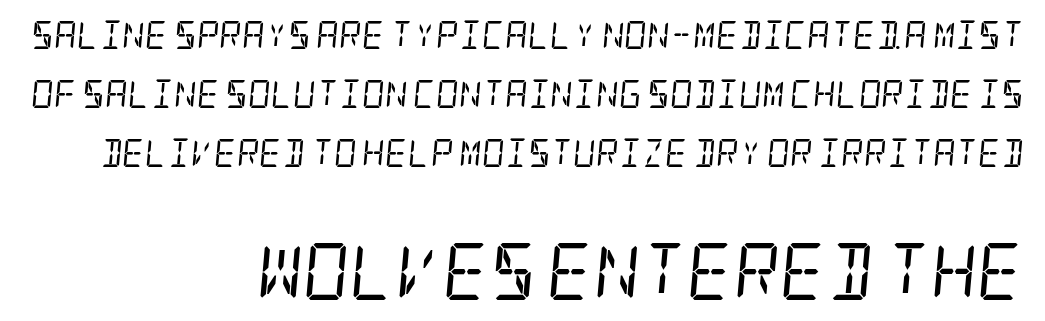
The image shows 57 px regular-weight, condensed serif type, italic (leaning right); set right-aligned, loose line spacing (2.1x), normal letter spacing, not underlined; the second (bottom) block is 2.04x larger; low stroke contrast and a large x-height.
